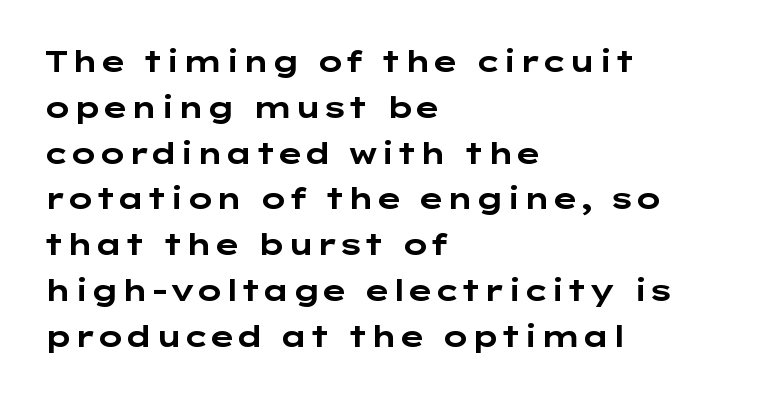
The lines are quadded left. Is there any slant? The stems are plumb. The passage shown is emphatically bold. Regarding leading, the lines here are spaced in the standard way. Only glyphs here, with clear space below each row.
